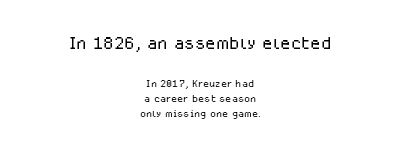
The image shows 24 px text type, upright; set centered, tight line spacing (1.08x), normal letter spacing, not underlined; the first (top) block is 1.71x larger.
